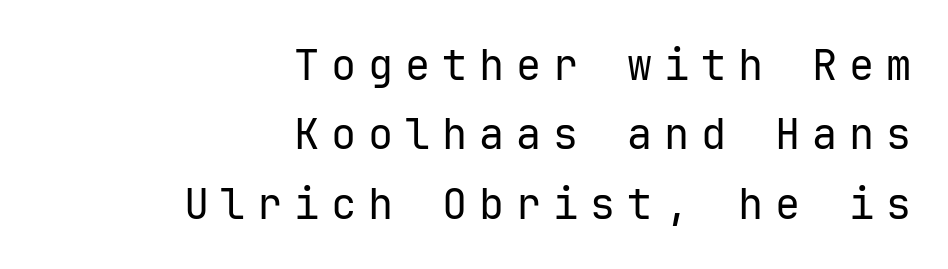
The letters stand straight up with perfectly vertical stems. Each row of text sits above clean, open space. No extra ink here — the face is not bold. Compared with typical paragraphs, the rows here are spaced about the same. Line ends are locked; line starts wander. Unlike a traditional serif, this face leaves its strokes unadorned.
